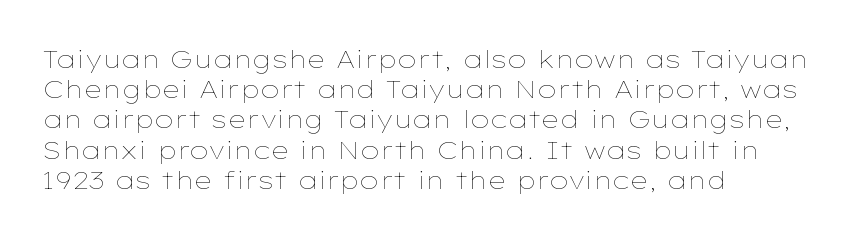
In terms of posture, this sample is upright. The rendering keeps characters at their native spacing. Caption: face not bold, strokes unweighted. The string is rendered with underlining switched off. Horizontal alignment here is leftward, the default for most running prose.
